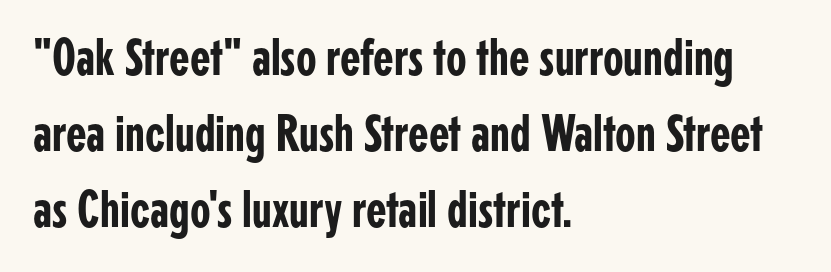
{"serif": "no", "italic": "no", "width": "condensed", "stroke_contrast": "low", "x_height": "medium", "monospaced": "no", "underline": "no", "align": "left", "line_spacing": "normal", "line_spacing_ratio": 1.43, "letter_spacing": "normal", "letter_spacing_em": 0.0, "glyph_px": 53}
